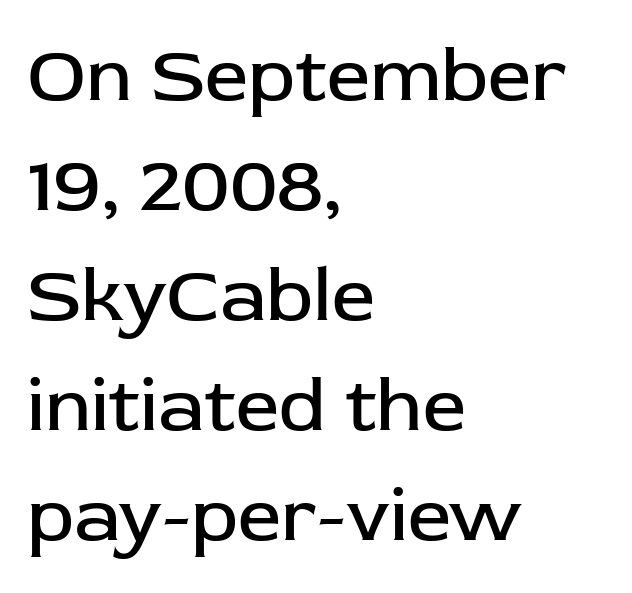
Q: Is the text bold? A: No.
Q: Is the text italic (slanted)? A: No, it is upright.
Q: Is the typeface a serif or a sans-serif typeface? A: Sans-serif.
Q: Is the text underlined? A: No.
Q: How is the paragraph aligned? A: Left-aligned.
Q: Is the spacing between letters normal or unusually wide? A: Normal.
Q: Is the spacing between lines tight, normal or loose? A: Normal.
Q: Width (condensed, normal, or wide)? A: Normal.
Q: Stroke contrast? A: Low.
Q: x-height? A: Medium.
Q: Monospaced? A: No.
